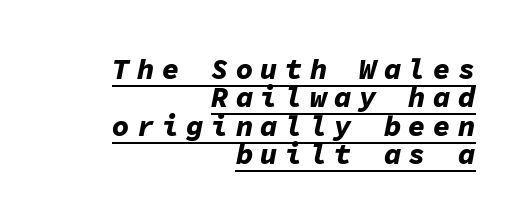
Q: Is the text bold? A: Yes.
Q: Is the text italic (slanted)? A: Yes, it leans right by about 11 degrees.
Q: Is the text underlined? A: Yes.
Q: How is the paragraph aligned? A: Right-aligned.
Q: Is the spacing between letters normal or unusually wide? A: Unusually wide.
Q: Is the spacing between lines tight, normal or loose? A: Tight.
Q: Width (condensed, normal, or wide)? A: Normal.
Q: Stroke contrast? A: Low.
Q: x-height? A: Medium.
Q: Monospaced? A: Yes.
